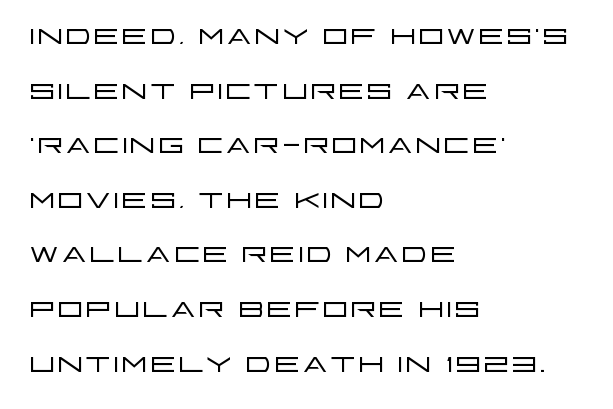
Horizontal bands of white between lines are of average thickness. The ragged edge is on the right, which tells us the setting is flush left. Proportional: the letters do not fall into vertical columns. Designer's note — italics off, roman on. The strokes are not fattened; the text isn't bold.
